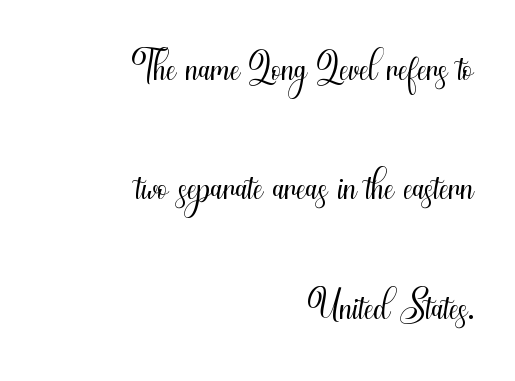
Q: Is the text bold? A: No.
Q: Is the text italic (slanted)? A: Yes.
Q: Is the typeface a serif or a sans-serif typeface? A: Sans-serif.
Q: Is the text underlined? A: No.
Q: How is the paragraph aligned? A: Right-aligned.
Q: Is the spacing between letters normal or unusually wide? A: Normal.
Q: Is the spacing between lines tight, normal or loose? A: Loose.
Q: Width (condensed, normal, or wide)? A: Condensed.
Q: Stroke contrast? A: Medium.
Q: x-height? A: Small.
Q: Monospaced? A: No.
